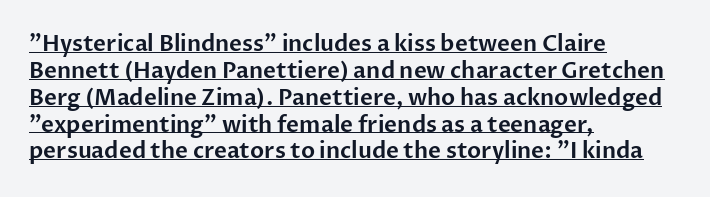
Q: Is the text italic (slanted)? A: No, it is upright.
Q: Is the text underlined? A: Yes.
Q: How is the paragraph aligned? A: Left-aligned.
Q: Is the spacing between letters normal or unusually wide? A: Normal.
